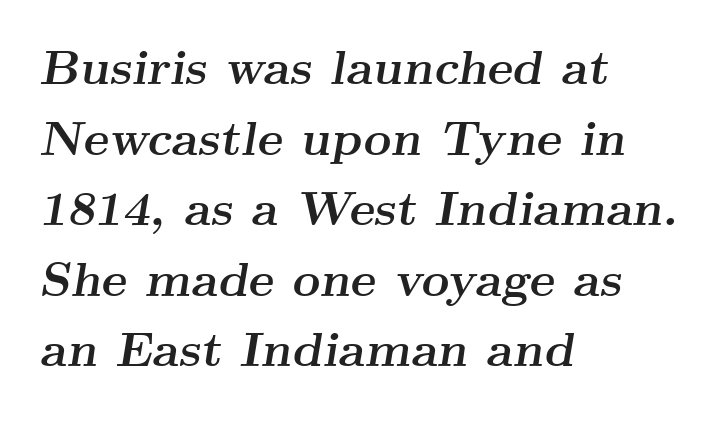
The image shows 48 px semibold, wide serif type, italic (leaning right); set left-aligned, normal line spacing (1.47x), normal letter spacing, not underlined; medium stroke contrast and a small x-height.
